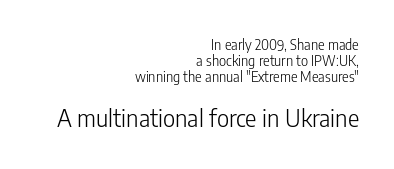
{"italic": "no", "bold": "no", "underline": "no", "align": "right", "line_spacing": "tight", "line_spacing_ratio": 1.14, "letter_spacing": "normal", "letter_spacing_em": 0.0, "larger_block": "second", "size_ratio": 1.71, "glyph_px": 24}
